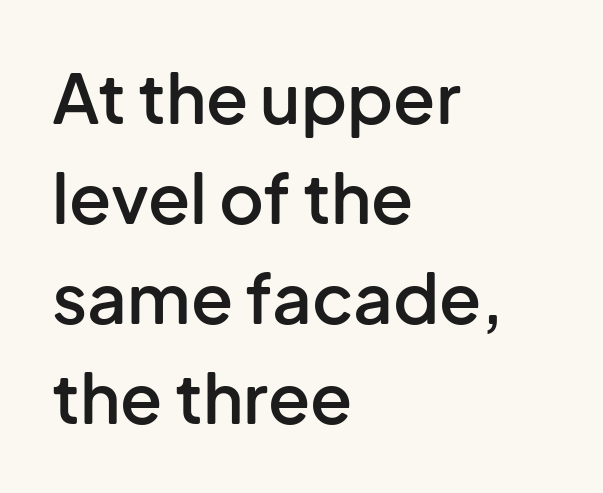
The image shows 69 px semibold sans-serif type, upright; set left-aligned, normal line spacing (1.45x), normal letter spacing, not underlined; low stroke contrast and a medium x-height.
